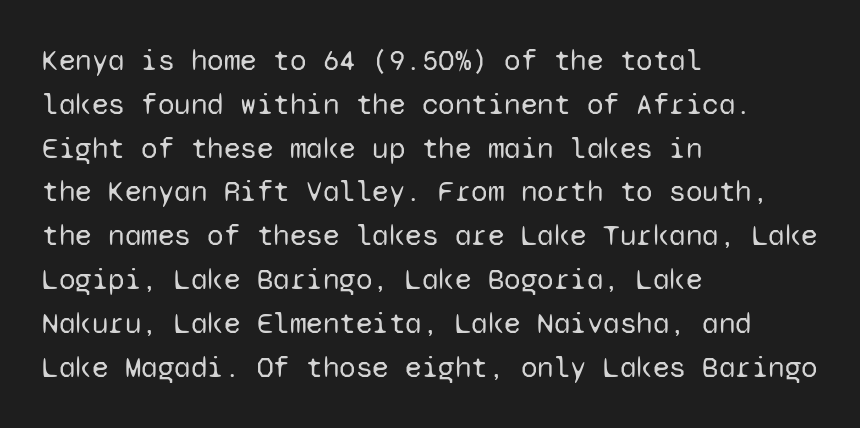
Q: Is the text bold? A: No.
Q: Is the text italic (slanted)? A: No, it is upright.
Q: Is the typeface a serif or a sans-serif typeface? A: Sans-serif.
Q: Is the text underlined? A: No.
Q: How is the paragraph aligned? A: Left-aligned.
Q: Is the spacing between letters normal or unusually wide? A: Normal.
Q: Is the spacing between lines tight, normal or loose? A: Normal.
Q: Width (condensed, normal, or wide)? A: Normal.
Q: Stroke contrast? A: Low.
Q: x-height? A: Medium.
Q: Monospaced? A: Yes.
